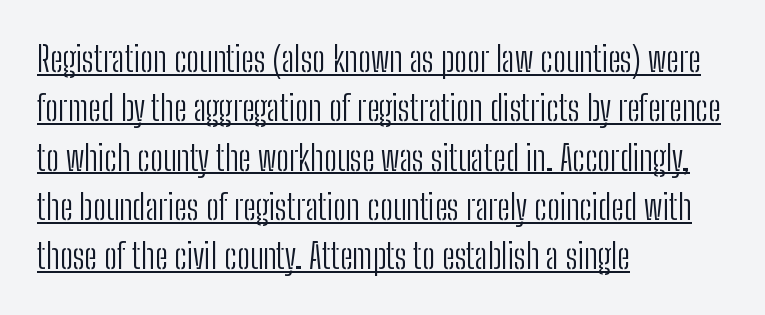
{"serif": "no", "italic": "no", "bold": "no", "weight": "light", "width": "condensed", "stroke_contrast": "low", "x_height": "medium", "monospaced": "no", "underline": "yes", "align": "left", "line_spacing": "normal", "line_spacing_ratio": 1.41, "letter_spacing": "normal", "letter_spacing_em": 0.0, "glyph_px": 35}
